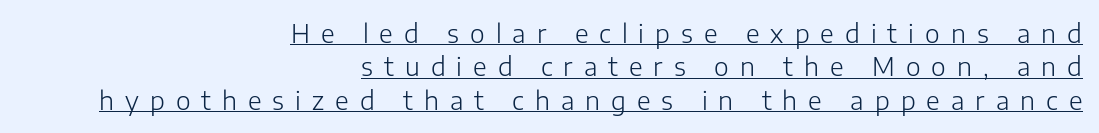
The image shows 25 px text type, upright; set right-aligned, normal line spacing (1.34x), unusually wide letter spacing (+0.44 em), underlined.
